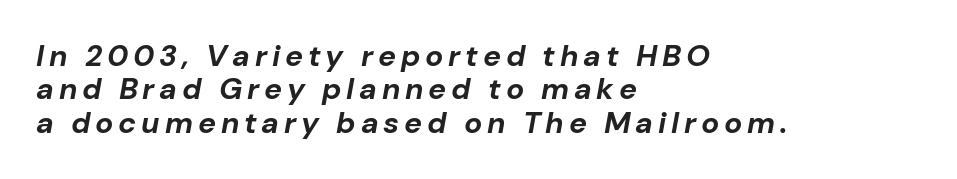
The image shows 30 px bold type, italic (leaning right); set left-aligned, tight line spacing (1.11x), not underlined; low stroke contrast and a medium x-height.
